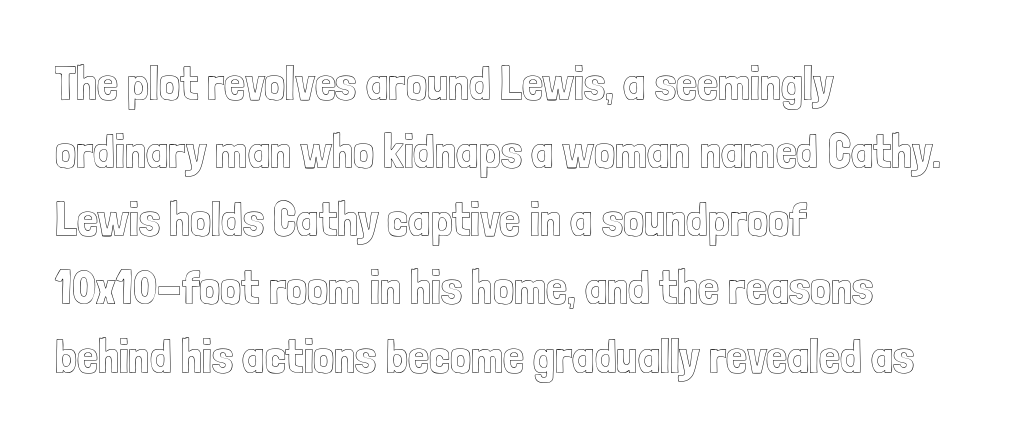
{"italic": "no", "width": "condensed", "x_height": "medium", "monospaced": "no", "underline": "no", "align": "left", "line_spacing": "normal", "line_spacing_ratio": 1.45, "letter_spacing": "normal", "letter_spacing_em": 0.0, "glyph_px": 47}
